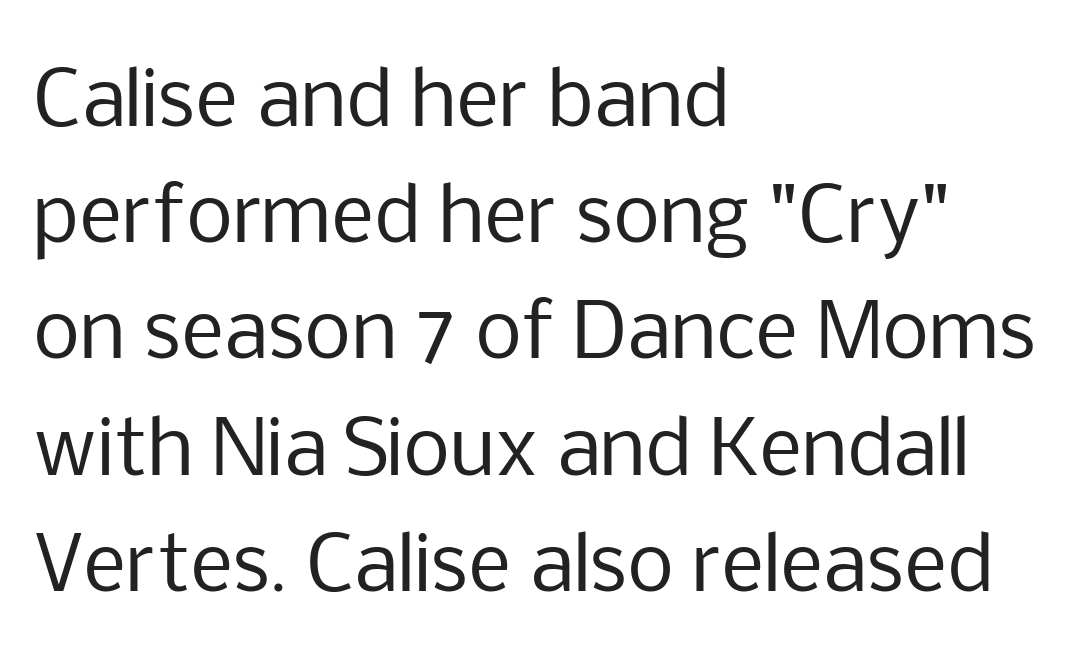
Weight: not bold — regular or lighter. The rendering keeps characters at their native spacing. Descenders are the only things crossing below the line. Where is the straight margin? On the left. Do the letters lean? They stand straight.
